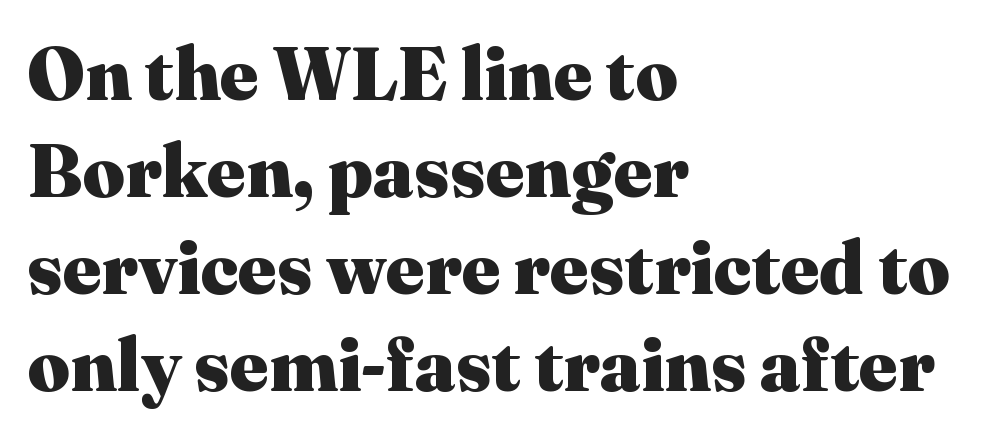
The image shows 74 px heavy serif type, upright; set left-aligned, normal line spacing (1.31x), normal letter spacing, not underlined; medium stroke contrast and a medium x-height.
